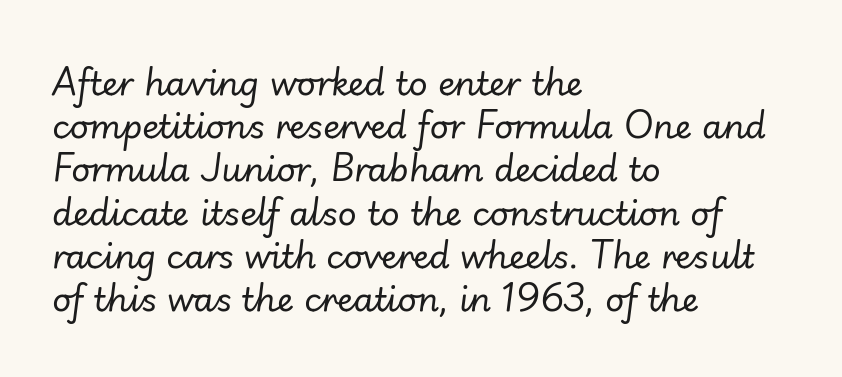
The image shows 33 px regular-weight type, italic (leaning right); set left-aligned, normal line spacing (1.31x), normal letter spacing, not underlined; low stroke contrast and a small x-height.
